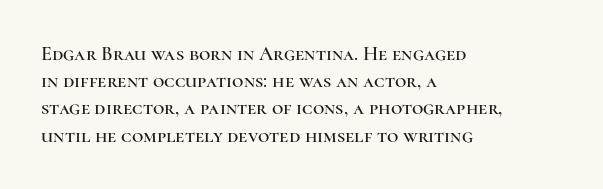
Teacher's note: observe the even left margin — that is flush-left alignment. Letter spacing: default. Every stem runs plumb, perpendicular to the baseline. The baseline area is clear. One glance says typical: line gaps are just what's usual.
